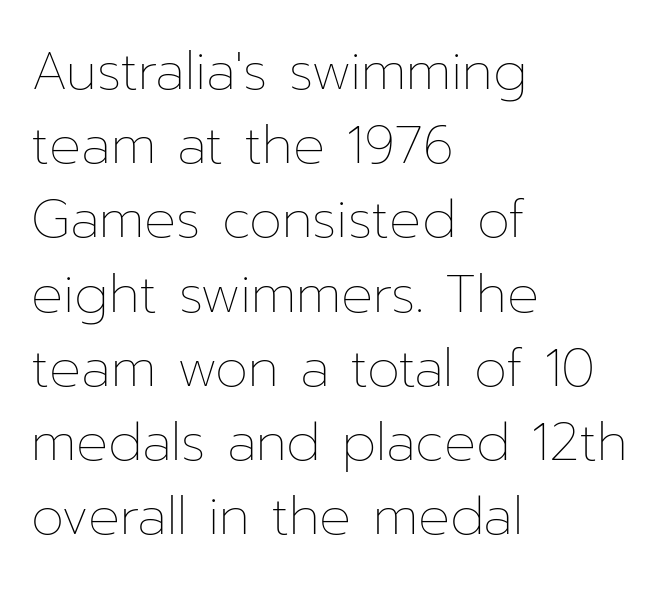
Q: Is the text bold? A: No.
Q: Is the text italic (slanted)? A: No, it is upright.
Q: Is the text underlined? A: No.
Q: How is the paragraph aligned? A: Left-aligned.
Q: Is the spacing between letters normal or unusually wide? A: Normal.
Q: Is the spacing between lines tight, normal or loose? A: Normal.
Q: Width (condensed, normal, or wide)? A: Normal.
Q: Stroke contrast? A: Low.
Q: x-height? A: Medium.
Q: Monospaced? A: No.
